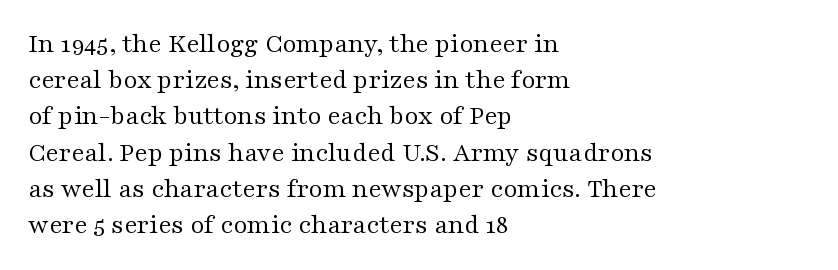
The image shows 27 px text type, upright; set left-aligned, normal line spacing (1.34x), normal letter spacing, not underlined.
